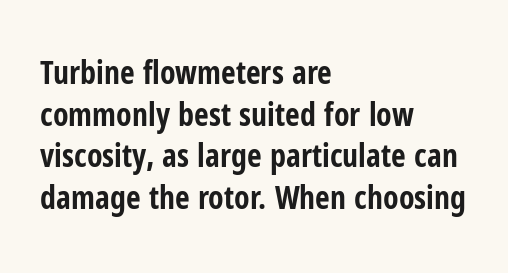
The image shows 32 px bold, condensed sans-serif type, upright; set left-aligned, normal line spacing (1.3x), normal letter spacing, not underlined; low stroke contrast and a medium x-height.
